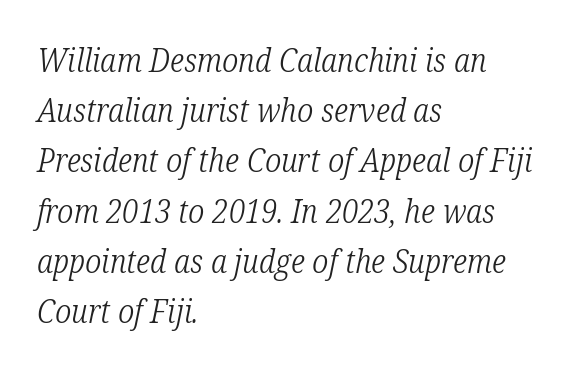
This sample has the flowing, uneven cadence of proportional lettering. Leading: standard. Horizontally, the lines are justified to the leading edge only. The foot of each line stays bare and open. Inter-character spacing is left at the font's built-in metrics.
